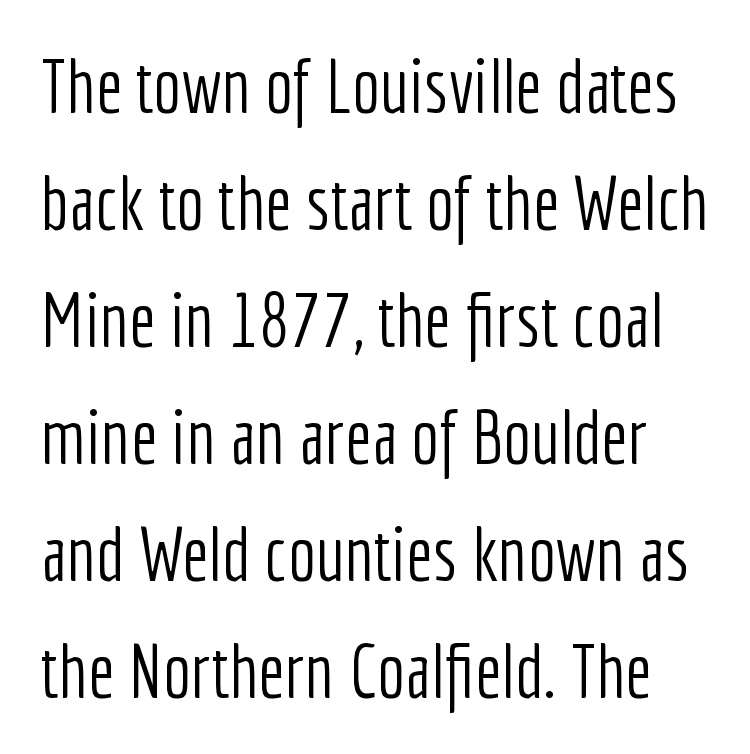
You can tell it's not italic because the verticals are truly vertical. The typesetting does not lean heavy: it is not bold. Here the designer chose a conventional face with non-uniform glyph widths. The foot of each line stays bare and open. Note: no serifs on the glyphs.
